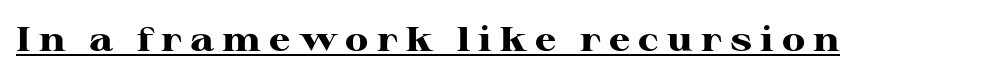
Small tapered or slab feet sit at the stroke ends, so this counts as serif. The letterforms stand isolated, each surrounded by extra space. The passage shown is typed in a proportional face where columns would drift. Weight: bold.
